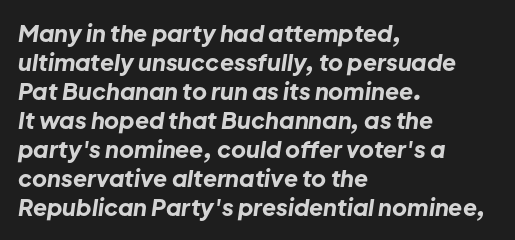
The image shows 23 px bold type, italic (leaning right); set left-aligned, normal line spacing (1.26x), normal letter spacing, not underlined.
